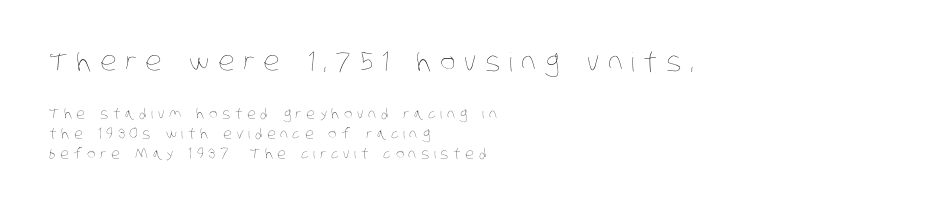
The image shows 26 px text type; set left-aligned, normal line spacing (1.41x), unusually wide letter spacing (+0.33 em), not underlined; the first (top) block is 1.86x larger.
